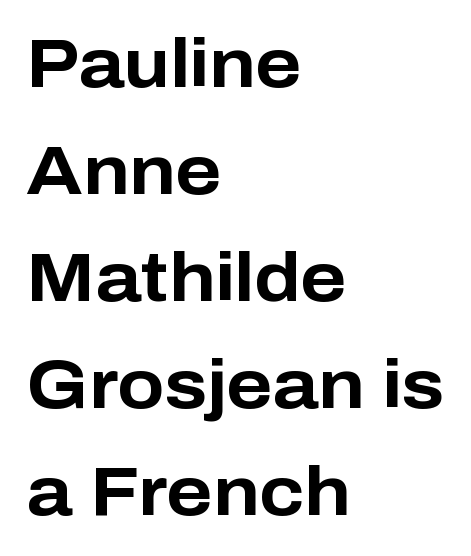
{"serif": "no", "italic": "no", "bold": "yes", "weight": "bold", "width": "normal", "stroke_contrast": "low", "x_height": "medium", "monospaced": "no", "underline": "no", "align": "left", "line_spacing": "normal", "line_spacing_ratio": 1.55, "letter_spacing": "normal", "letter_spacing_em": 0.0, "glyph_px": 69}
